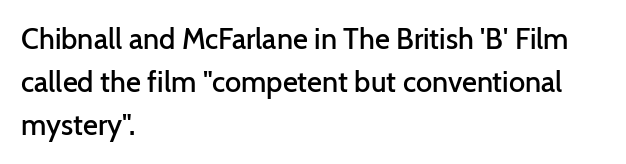
Q: Is the text bold? A: Semi-bold.
Q: Is the text italic (slanted)? A: No, it is upright.
Q: Is the typeface a serif or a sans-serif typeface? A: Sans-serif.
Q: Is the text underlined? A: No.
Q: How is the paragraph aligned? A: Left-aligned.
Q: Is the spacing between letters normal or unusually wide? A: Normal.
Q: Is the spacing between lines tight, normal or loose? A: Normal.
Q: Width (condensed, normal, or wide)? A: Normal.
Q: Stroke contrast? A: Low.
Q: x-height? A: Medium.
Q: Monospaced? A: No.
